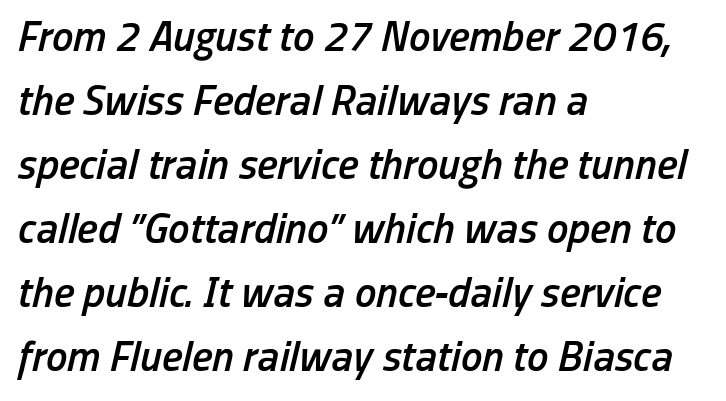
The image shows 43 px semibold, condensed type, italic (leaning right); set left-aligned, normal line spacing (1.49x), normal letter spacing, not underlined; low stroke contrast and a medium x-height.
